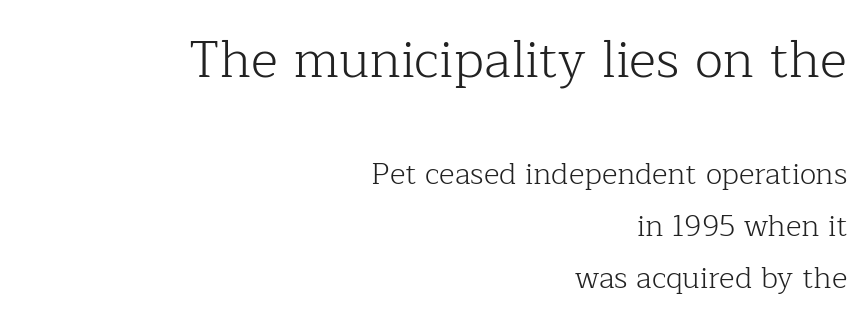
These lines were composed using upright roman letters. The strokes carry an ordinary text weight at most. Whoever set this made the first block the dominant, larger element. This rendering uses right alignment, leaving the left contour irregular.
